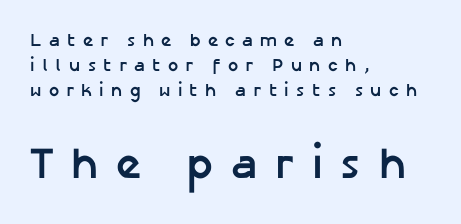
Plain, unruled lines of type. The lettering holds an erect, upright posture throughout. The characters look thick and weighty, a clear bold. These lines are rendered in a variable-pitch font.
